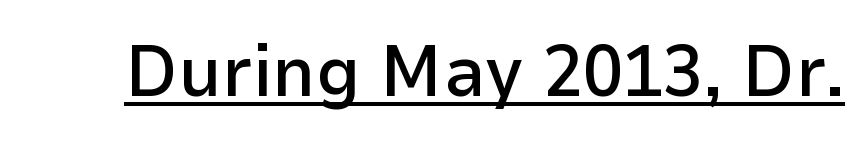
The image shows 73 px semibold sans-serif type, upright; set normal letter spacing, underlined; low stroke contrast and a medium x-height.
